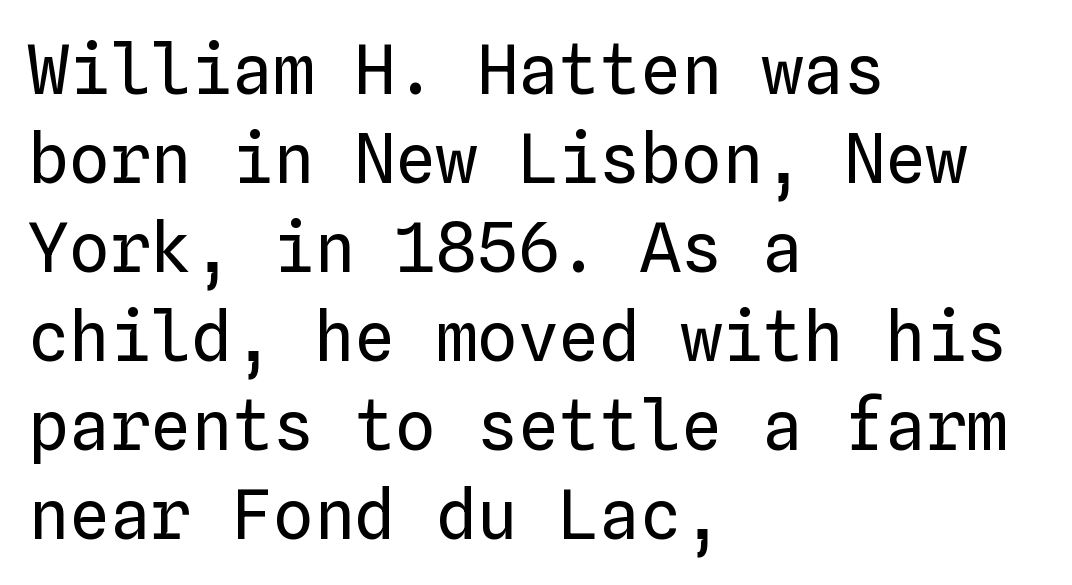
Q: Is the text bold? A: No.
Q: Is the text italic (slanted)? A: No, it is upright.
Q: Is the text underlined? A: No.
Q: How is the paragraph aligned? A: Left-aligned.
Q: Is the spacing between letters normal or unusually wide? A: Normal.
Q: Is the spacing between lines tight, normal or loose? A: Normal.
Q: Width (condensed, normal, or wide)? A: Normal.
Q: Stroke contrast? A: Low.
Q: x-height? A: Medium.
Q: Monospaced? A: Yes.
